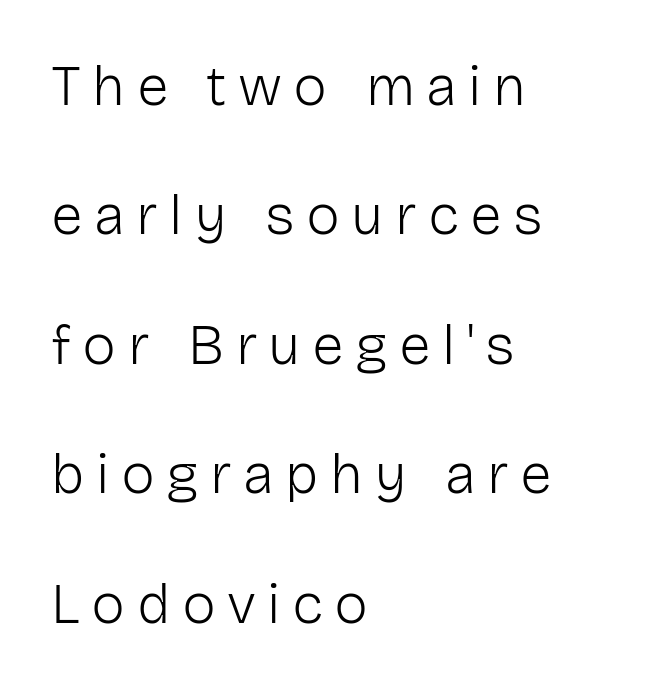
The image shows 57 px light sans-serif type, upright; set left-aligned, loose line spacing (2.27x), unusually wide letter spacing (+0.2 em), not underlined; low stroke contrast and a medium x-height.
